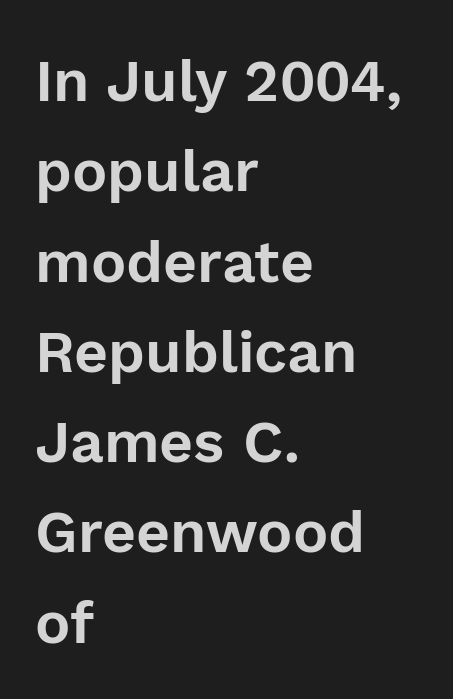
Think of a printed novel: that variable character pitch is what you see here. Tracking here is standard; glyphs follow each other at the usual distance. Each line starts at the same left margin while the right side varies. Characters remain perfectly vertical along every line.
